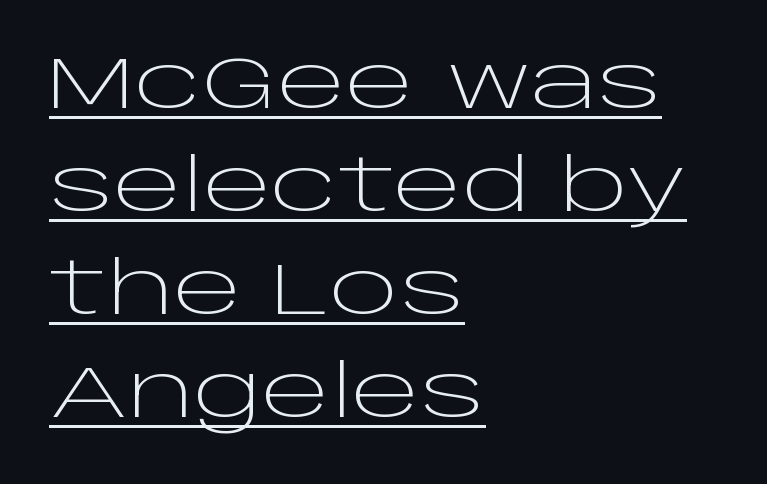
{"serif": "no", "italic": "no", "bold": "no", "weight": "light", "width": "wide", "stroke_contrast": "low", "x_height": "large", "monospaced": "no", "underline": "yes", "align": "left", "line_spacing": "normal", "line_spacing_ratio": 1.41, "letter_spacing": "normal", "letter_spacing_em": 0.0, "glyph_px": 73}
